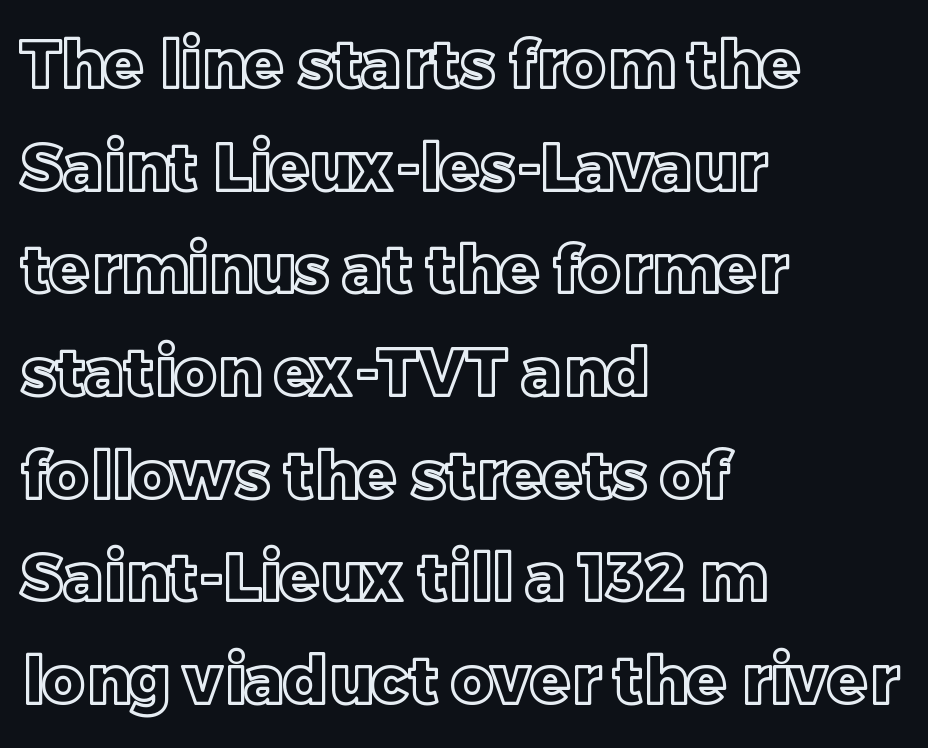
The image shows 65 px text type, upright; set left-aligned, normal line spacing (1.58x), normal letter spacing, not underlined; a large x-height.
